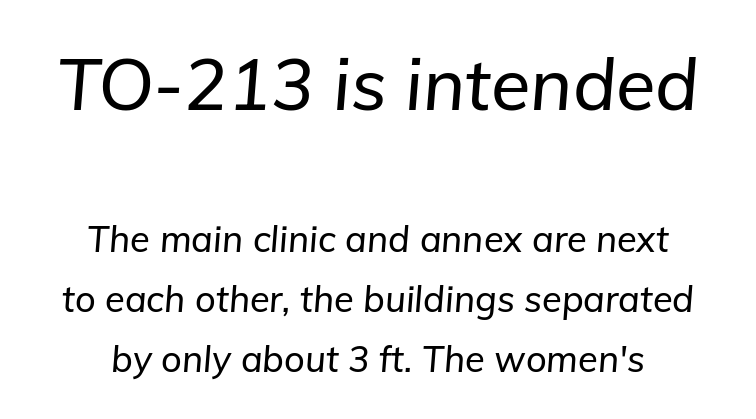
The image shows 72 px text type, italic (leaning right); set normal line spacing (1.67x), normal letter spacing, not underlined; the first (top) block is 2.0x larger; low stroke contrast and a medium x-height.
